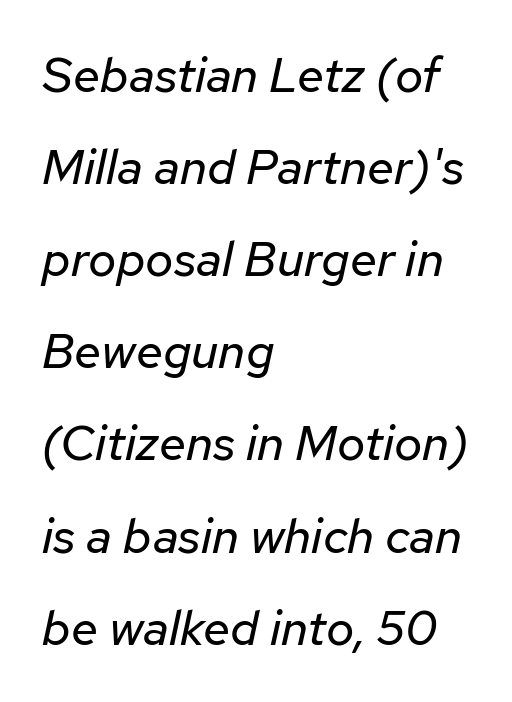
{"italic": "yes", "lean": "right", "slant_degrees": 12, "bold": "no", "weight": "regular", "width": "normal", "stroke_contrast": "low", "x_height": "medium", "monospaced": "no", "underline": "no", "align": "left", "line_spacing_ratio": 1.88, "letter_spacing": "normal", "letter_spacing_em": 0.0, "glyph_px": 49}
